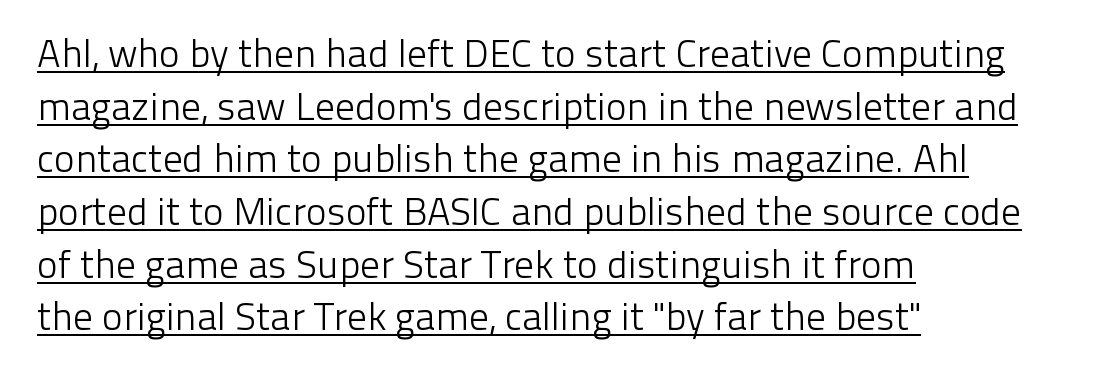
The image shows 39 px light sans-serif type, upright; set left-aligned, normal line spacing (1.35x), normal letter spacing, underlined; low stroke contrast and a medium x-height.
